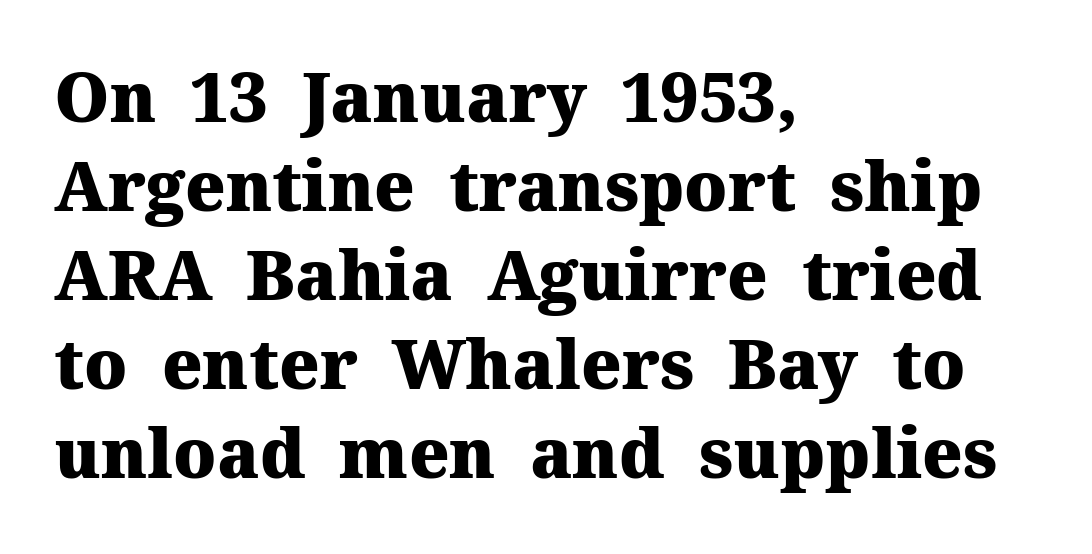
The image shows 68 px heavy serif type, upright; set left-aligned, normal line spacing (1.31x), normal letter spacing, not underlined; medium stroke contrast and a medium x-height.
